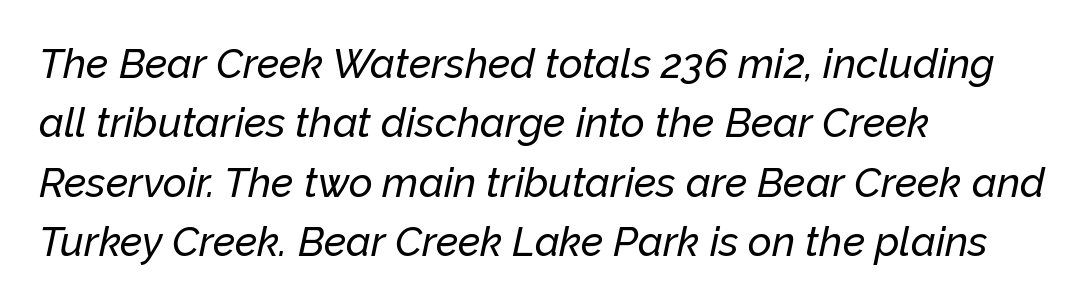
Glyph-to-glyph distance matches everyday printed text. The gap between lines stays unmarked. Compared with typical paragraphs, the rows here are spaced about the same. Think of a printed novel: that variable character pitch is what you see here. Compared with ordinary roman type, these characters are visibly tilted. The typesetter chose a ragged-right arrangement here.
